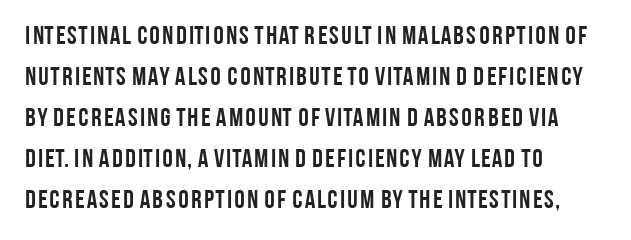
The image shows 26 px bold type, upright; set left-aligned, normal line spacing (1.58x), normal letter spacing, not underlined.
